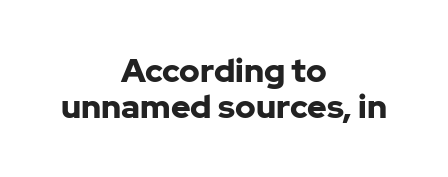
Cramped leading. Honestly, the letter spacing is just normal — you wouldn't notice it. Ascenders rise straight up at ninety degrees. A student would call this center alignment; a typographer would say set centered.
